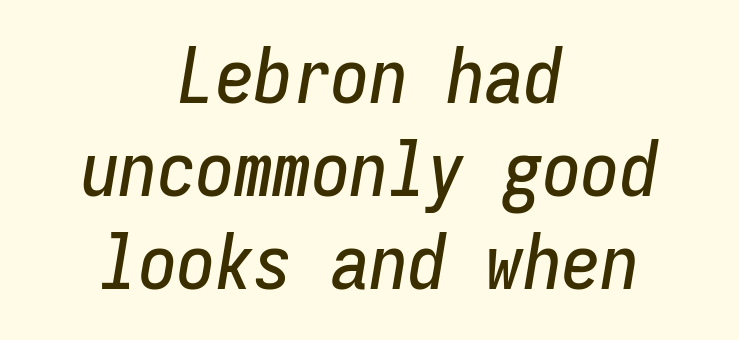
Q: Is the text italic (slanted)? A: Yes, it leans right by about 9 degrees.
Q: Is the text underlined? A: No.
Q: How is the paragraph aligned? A: Centered.
Q: Is the spacing between letters normal or unusually wide? A: Normal.
Q: Width (condensed, normal, or wide)? A: Condensed.
Q: Stroke contrast? A: Low.
Q: x-height? A: Medium.
Q: Monospaced? A: Yes.
